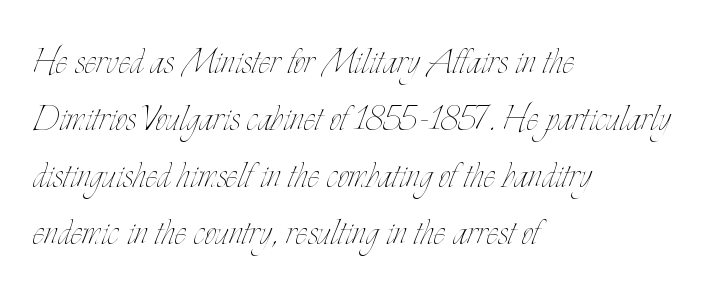
The image shows 45 px thin, condensed type; set left-aligned, normal line spacing (1.27x), normal letter spacing, not underlined; low stroke contrast and a small x-height.
